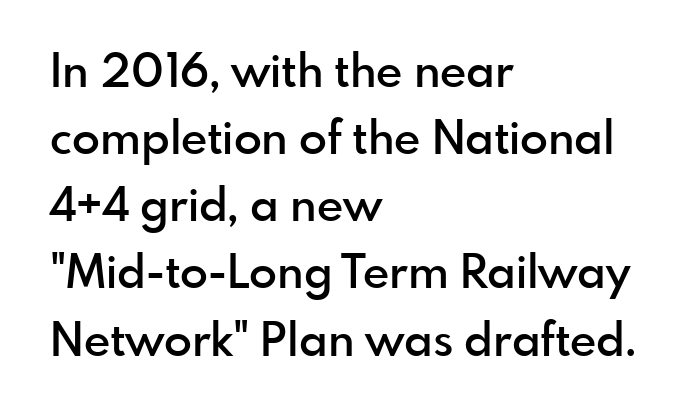
{"serif": "no", "italic": "no", "bold": "semi", "weight": "semibold", "width": "normal", "x_height": "small", "monospaced": "no", "underline": "no", "align": "left", "line_spacing": "normal", "line_spacing_ratio": 1.46, "letter_spacing": "normal", "letter_spacing_em": 0.0, "glyph_px": 46}
